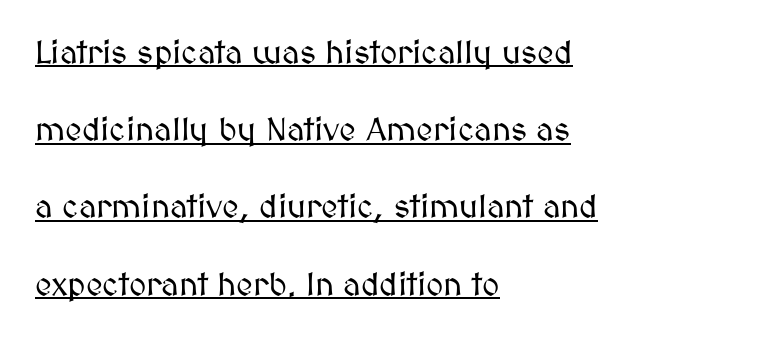
Do the characters align in a grid? No, the font is proportional. This sample is left-justified, so line endings fall wherever the words run out. When letters stand straight like this, we call the style roman or upright. Decoration check: the copy is underlined. Baseline-to-baseline distance is far greater than the letter height.
